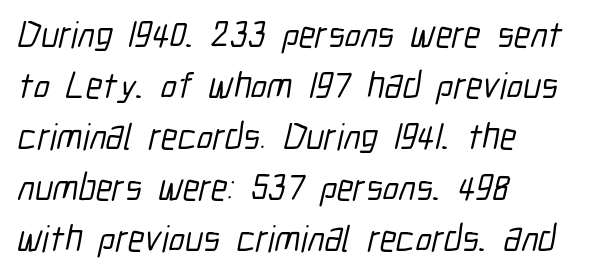
Short note: letters normally spaced. Honestly, there is no underline to notice here at all. Character widths vary here, with narrow letters taking less room than wide ones. These lines sit exactly where default settings would place them. Nothing sits at the stroke ends, so this counts as sans-serif. Notice how the passage keeps a crisp vertical edge on the left only.
